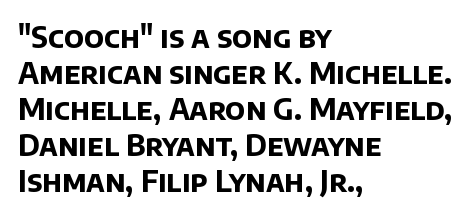
The image shows 29 px bold sans-serif type; set left-aligned, line spacing 1.24x, normal letter spacing, not underlined; low stroke contrast and a large x-height.
